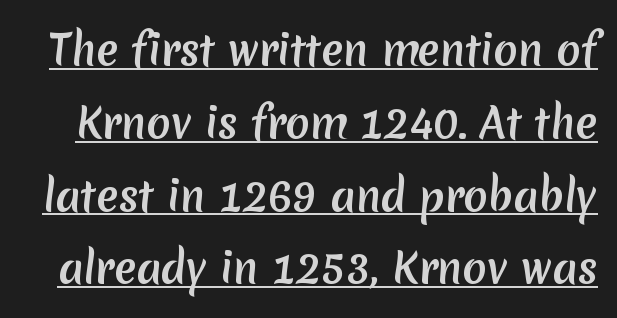
Q: Is the typeface a serif or a sans-serif typeface? A: Sans-serif.
Q: Is the text underlined? A: Yes.
Q: Is the spacing between letters normal or unusually wide? A: Normal.
Q: Width (condensed, normal, or wide)? A: Normal.
Q: Stroke contrast? A: Medium.
Q: x-height? A: Medium.
Q: Monospaced? A: No.
